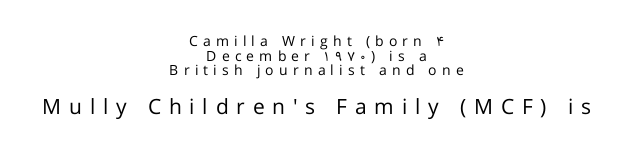
The image shows 21 px text type, upright; set centered, tight line spacing (1.05x), unusually wide letter spacing (+0.37 em), not underlined; the second (bottom) block is 1.5x larger.
